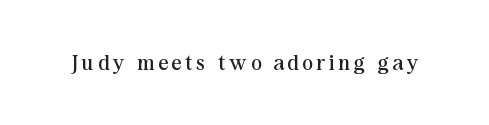
{"italic": "no", "bold": "no", "underline": "no", "glyph_px": 22}
